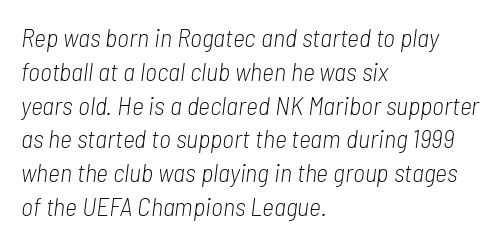
Left-aligned paragraph, ragged on the right. Heft: none added — not bold. Descender tails drop into unmarked territory. Compared with typical body copy, the letter spacing here is the same.
